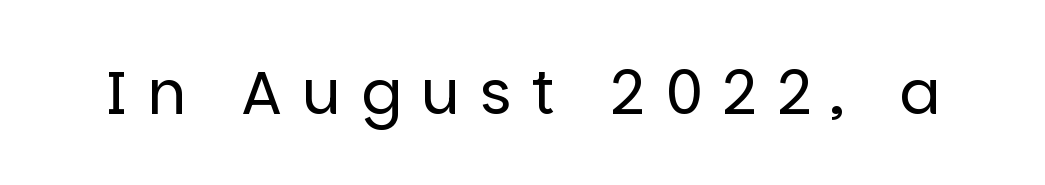
The image shows 61 px regular-weight sans-serif type, upright; set unusually wide letter spacing (+0.32 em), not underlined; low stroke contrast and a large x-height.
